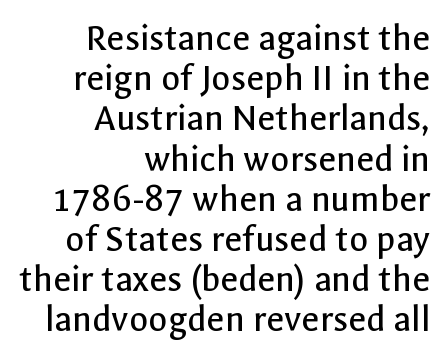
The image shows 39 px regular-weight sans-serif type, upright; set right-aligned, tight line spacing (1.03x), normal letter spacing, not underlined; a medium x-height.
